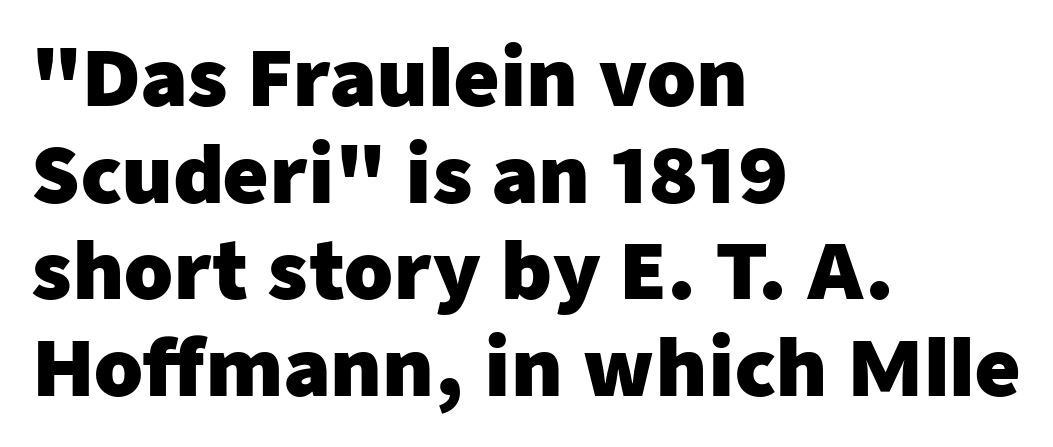
The image shows 78 px heavy sans-serif type, upright; set left-aligned, line spacing 1.24x, normal letter spacing, not underlined; low stroke contrast and a medium x-height.
